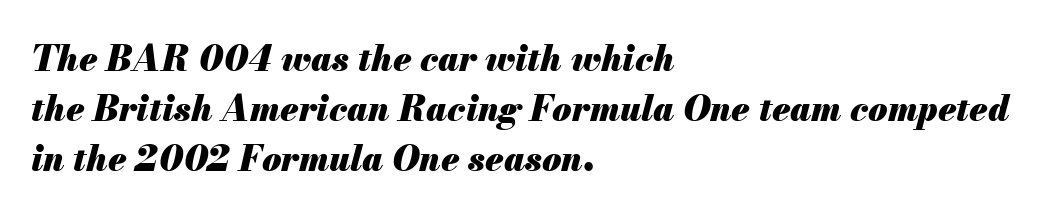
The image shows 35 px heavy type, italic (leaning right); set left-aligned, normal line spacing (1.43x), normal letter spacing, not underlined; medium stroke contrast and a small x-height.
